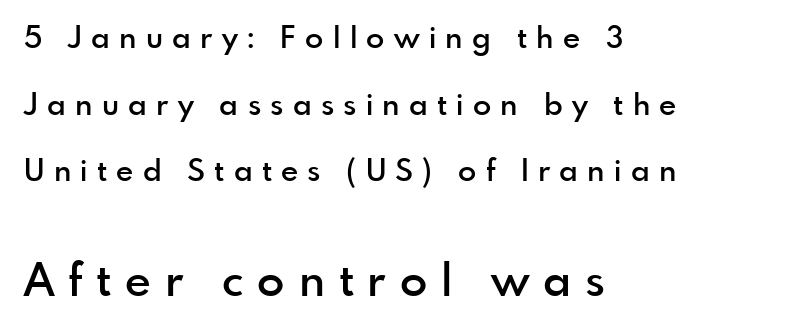
{"serif": "no", "italic": "no", "bold": "semi", "weight": "semibold", "width": "normal", "x_height": "small", "monospaced": "no", "underline": "no", "align": "left", "line_spacing": "loose", "line_spacing_ratio": 2.22, "letter_spacing": "wide", "letter_spacing_em": 0.31, "larger_block": "second", "size_ratio": 1.5, "glyph_px": 45}
